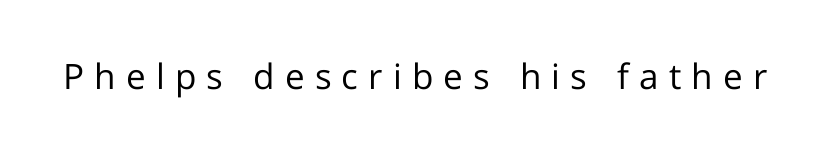
The image shows 35 px regular-weight sans-serif type, upright; set unusually wide letter spacing (+0.29 em), not underlined; low stroke contrast and a medium x-height.
